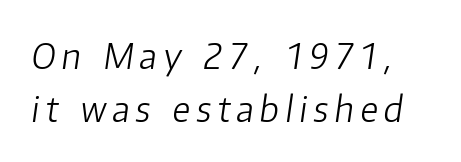
A typesetter would call this proportional, since set widths differ per character. The typeface has the unassuming heft of standard copy or less. Designer's note — italics engaged. Compared with typical paragraphs, the rows here are spaced about the same. The gap between lines stays unmarked.
